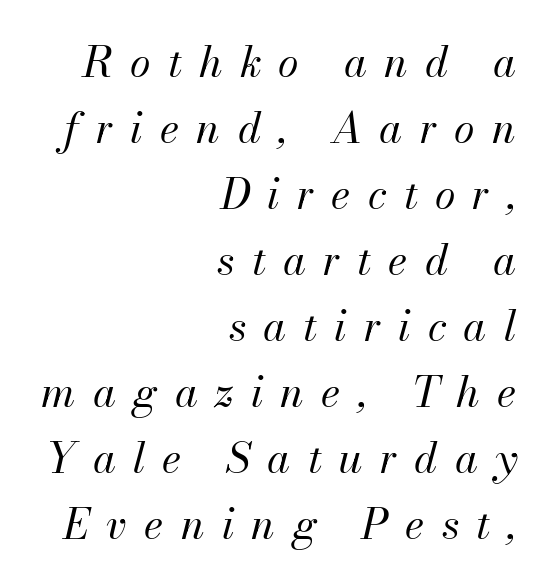
Q: Is the text bold? A: No.
Q: Is the text italic (slanted)? A: Yes, it leans right by about 13 degrees.
Q: Is the text underlined? A: No.
Q: How is the paragraph aligned? A: Right-aligned.
Q: Is the spacing between letters normal or unusually wide? A: Unusually wide.
Q: Is the spacing between lines tight, normal or loose? A: Normal.
Q: Width (condensed, normal, or wide)? A: Normal.
Q: Stroke contrast? A: Medium.
Q: x-height? A: Small.
Q: Monospaced? A: No.
